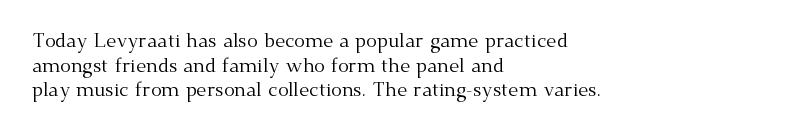
Q: Is the text bold? A: No.
Q: Is the text italic (slanted)? A: No, it is upright.
Q: Is the text underlined? A: No.
Q: How is the paragraph aligned? A: Left-aligned.
Q: Is the spacing between letters normal or unusually wide? A: Normal.
